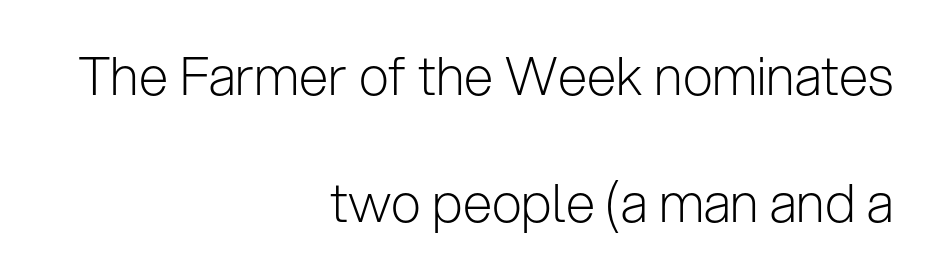
{"serif": "no", "italic": "no", "bold": "no", "weight": "light", "width": "normal", "stroke_contrast": "low", "x_height": "medium", "monospaced": "no", "underline": "no", "align": "right", "line_spacing": "loose", "line_spacing_ratio": 2.4, "letter_spacing": "normal", "letter_spacing_em": 0.0, "glyph_px": 53}
